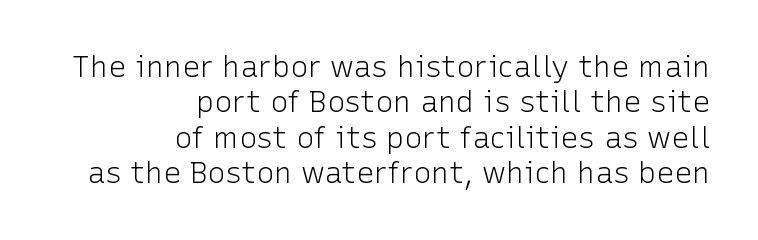
Q: Is the text bold? A: No.
Q: Is the text italic (slanted)? A: No, it is upright.
Q: Is the typeface a serif or a sans-serif typeface? A: Sans-serif.
Q: Is the text underlined? A: No.
Q: How is the paragraph aligned? A: Right-aligned.
Q: Is the spacing between letters normal or unusually wide? A: Normal.
Q: Width (condensed, normal, or wide)? A: Normal.
Q: Stroke contrast? A: Low.
Q: x-height? A: Medium.
Q: Monospaced? A: No.
